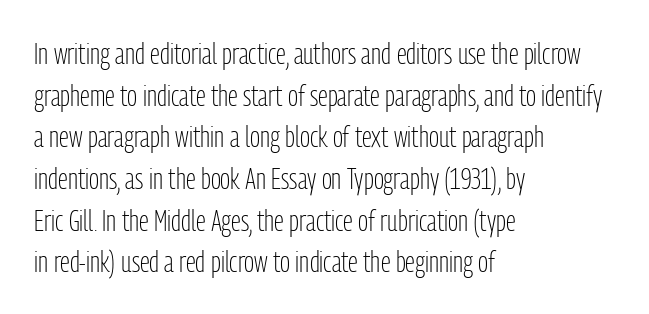
In CSS terms this would be text-align: left. Letter spacing: default. The area under the type is left untouched. Classification — sans serif. Looks like regular typesetting: each glyph gets only the width it needs. Summary of vertical rhythm: regular, with standard interline spacing.
